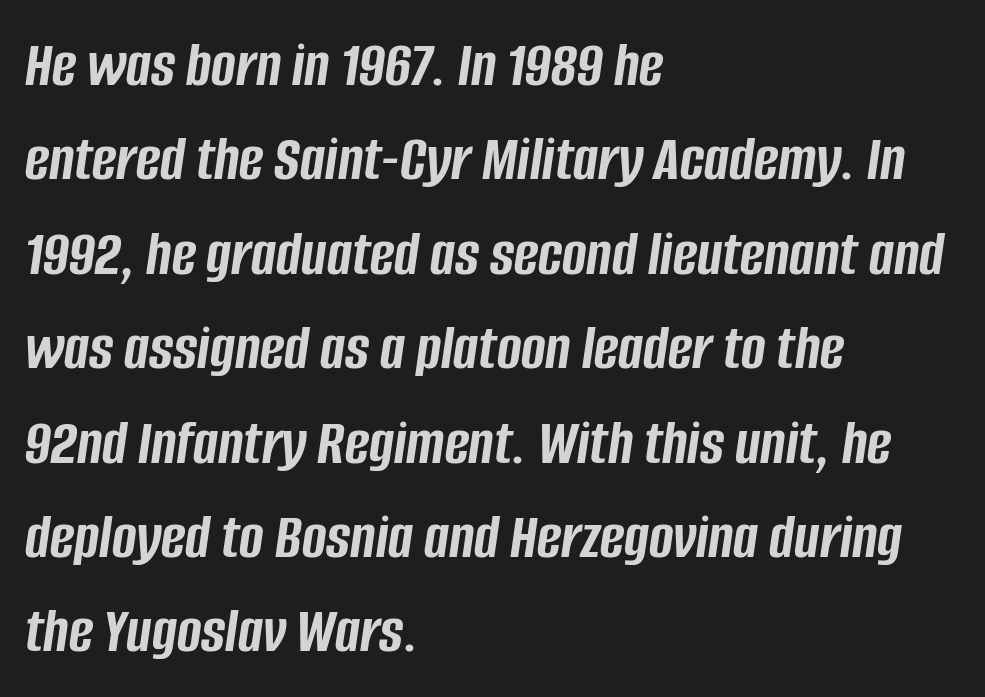
Q: Is the text bold? A: Yes.
Q: Is the text italic (slanted)? A: Yes, it leans right by about 8 degrees.
Q: Is the text underlined? A: No.
Q: How is the paragraph aligned? A: Left-aligned.
Q: Is the spacing between letters normal or unusually wide? A: Normal.
Q: Is the spacing between lines tight, normal or loose? A: Normal.
Q: Width (condensed, normal, or wide)? A: Condensed.
Q: Stroke contrast? A: Low.
Q: x-height? A: Large.
Q: Monospaced? A: No.
